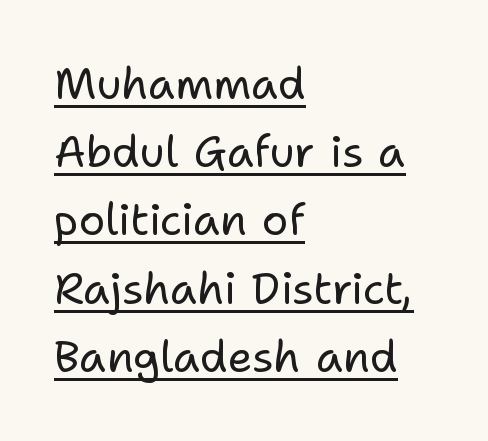
{"serif": "no", "italic": "no", "bold": "no", "weight": "regular", "width": "normal", "stroke_contrast": "low", "x_height": "medium", "monospaced": "no", "underline": "yes", "align": "left", "line_spacing": "normal", "line_spacing_ratio": 1.55, "letter_spacing": "normal", "letter_spacing_em": 0.0, "glyph_px": 44}
